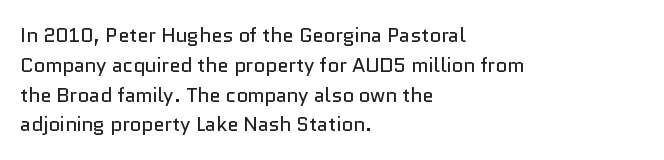
Rule under the text: the space is simply empty. Upright lettering throughout. This rendering leaves character spacing at its baseline value. If you drew a ruler down the left edge, every line would touch it. Is there much room between lines? A standard amount, neither cramped nor airy. This reads as an unemphasized weight, regular at the heaviest.
